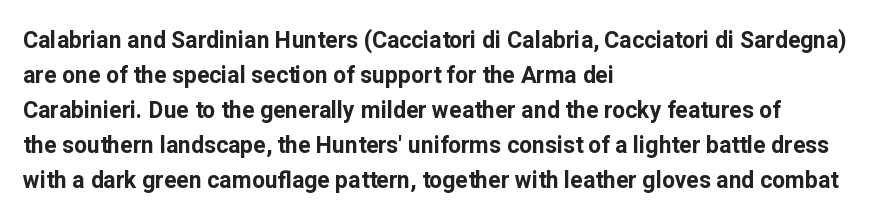
{"italic": "no", "bold": "yes", "underline": "no", "align": "left", "line_spacing": "normal", "line_spacing_ratio": 1.52, "letter_spacing": "normal", "letter_spacing_em": 0.0, "glyph_px": 23}
